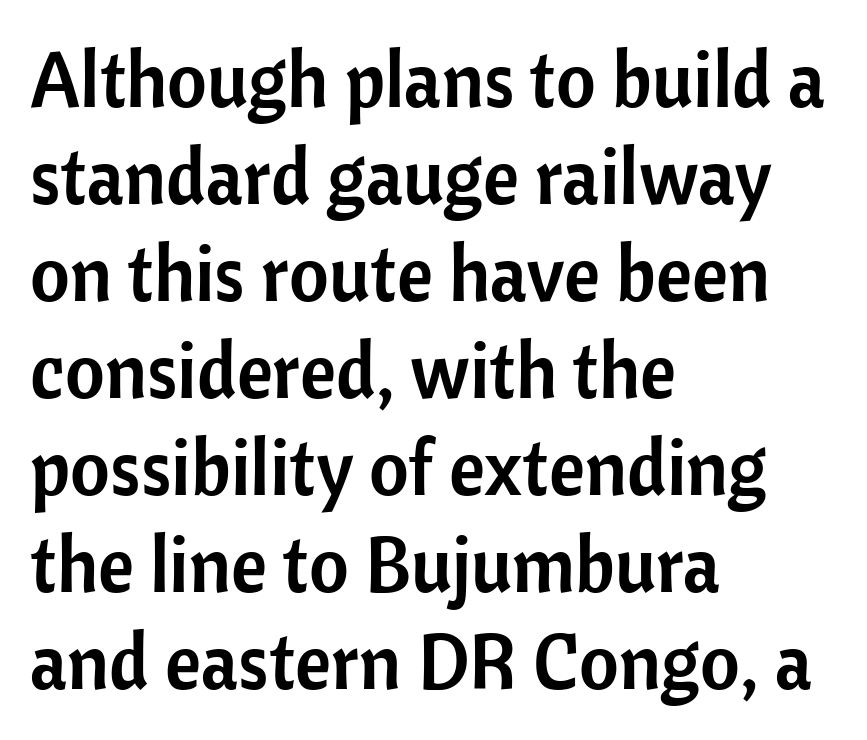
Q: Is the text italic (slanted)? A: No, it is upright.
Q: Is the typeface a serif or a sans-serif typeface? A: Sans-serif.
Q: Is the text underlined? A: No.
Q: How is the paragraph aligned? A: Left-aligned.
Q: Is the spacing between letters normal or unusually wide? A: Normal.
Q: Is the spacing between lines tight, normal or loose? A: Normal.
Q: Width (condensed, normal, or wide)? A: Normal.
Q: Stroke contrast? A: Low.
Q: x-height? A: Medium.
Q: Monospaced? A: No.
